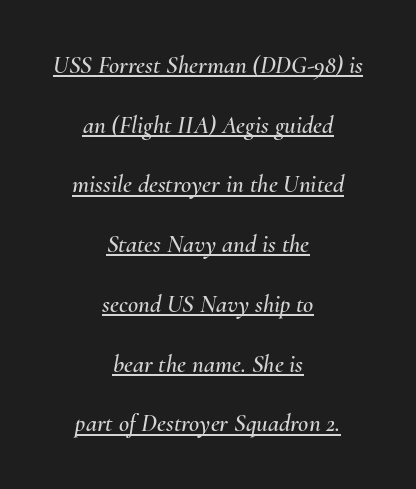
The image shows 25 px text type, italic (leaning right); set centered, loose line spacing (2.39x), normal letter spacing, underlined.
